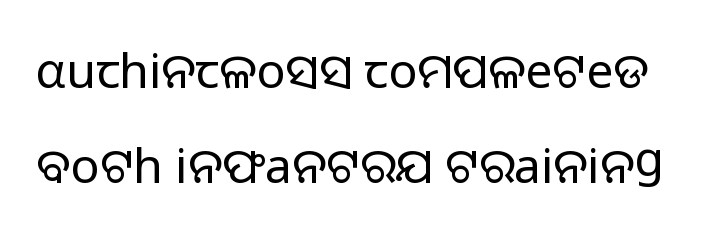
If you drew a line through each stem, it would be perfectly vertical. Leading: increased. These glyphs show unthickened strokes, regular width or finer. The string is rendered with underlining switched off. Here the designer chose a conventional face with non-uniform glyph widths. The rendering keeps characters at their native spacing.
